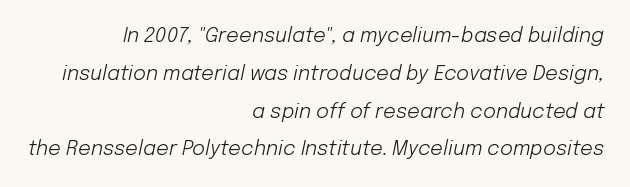
{"italic": "yes", "lean": "right", "slant_degrees": 12, "bold": "no", "underline": "no", "align": "right", "line_spacing_ratio": 1.89, "letter_spacing": "normal", "letter_spacing_em": 0.0, "glyph_px": 20}
